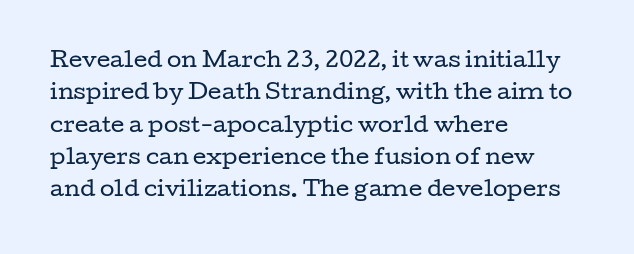
Q: Is the text bold? A: No.
Q: Is the text italic (slanted)? A: No, it is upright.
Q: Is the text underlined? A: No.
Q: How is the paragraph aligned? A: Left-aligned.
Q: Is the spacing between letters normal or unusually wide? A: Normal.
Q: Is the spacing between lines tight, normal or loose? A: Normal.
